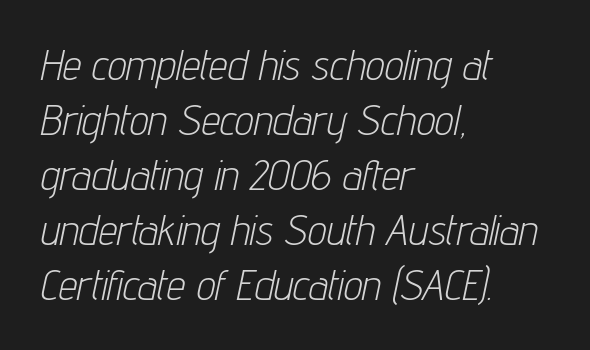
Q: Is the text bold? A: No.
Q: Is the text italic (slanted)? A: Yes, it leans right by about 12 degrees.
Q: Is the text underlined? A: No.
Q: How is the paragraph aligned? A: Left-aligned.
Q: Is the spacing between letters normal or unusually wide? A: Normal.
Q: Is the spacing between lines tight, normal or loose? A: Normal.
Q: Width (condensed, normal, or wide)? A: Condensed.
Q: Stroke contrast? A: Low.
Q: x-height? A: Medium.
Q: Monospaced? A: No.
